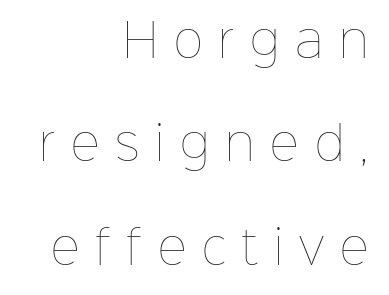
In terms of letterspacing, this is a distinctly airy, spread setting. A typesetter would call this proportional, since set widths differ per character. The foot of each line stays bare and open. Reading down the column, the eye jumps a long way to each next line.
